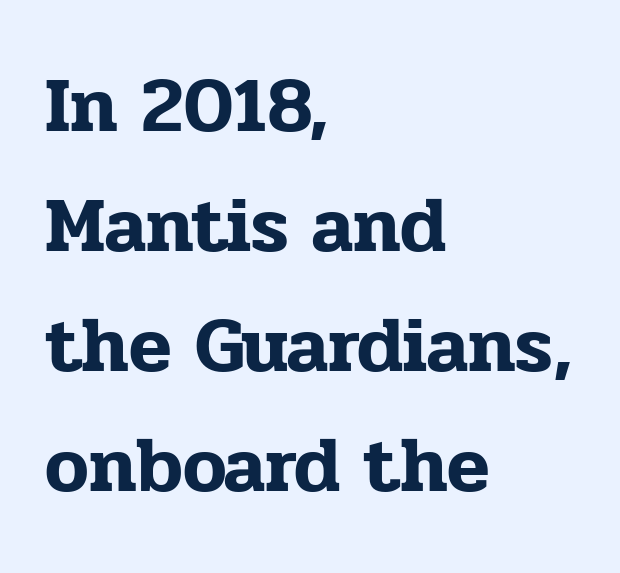
{"serif": "yes", "italic": "no", "width": "normal", "stroke_contrast": "low", "x_height": "medium", "monospaced": "no", "underline": "no", "align": "left", "line_spacing": "normal", "line_spacing_ratio": 1.54, "letter_spacing": "normal", "letter_spacing_em": 0.0, "glyph_px": 78}
